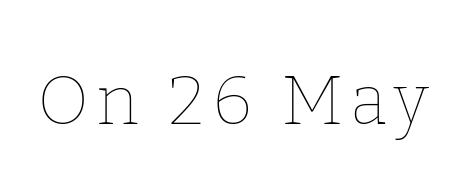
Does the lettering tilt? It doesn't — this is upright. The foot of each line stays bare and open. No chunkiness to these letters — they're not bold. Spacing verdict: proportional, widths tailored to each character.
